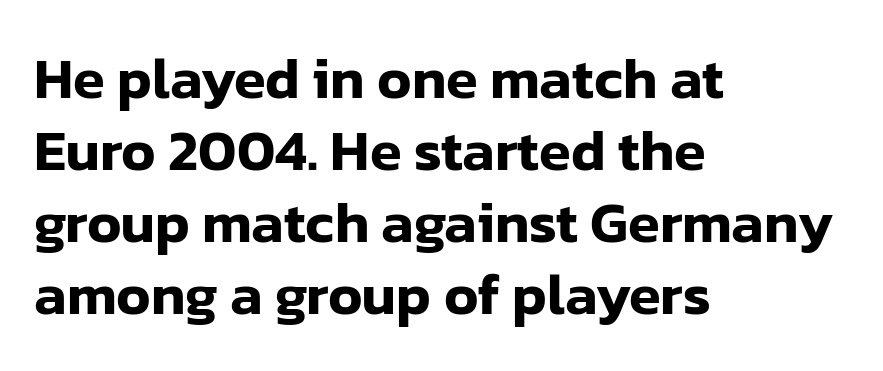
{"serif": "no", "italic": "no", "width": "normal", "stroke_contrast": "low", "x_height": "medium", "monospaced": "no", "underline": "no", "align": "left", "line_spacing_ratio": 1.24, "letter_spacing": "normal", "letter_spacing_em": 0.0, "glyph_px": 58}
